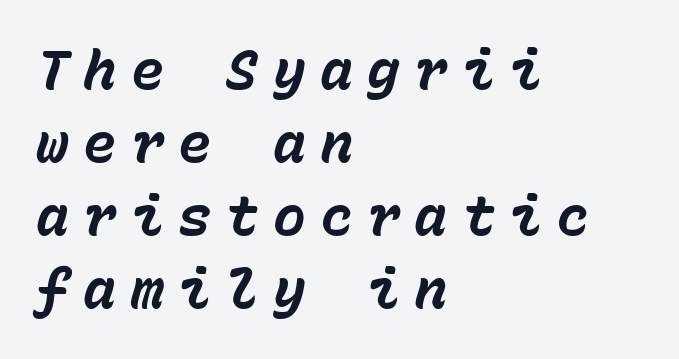
Does the copy run flush right? No — it runs flush left. The line-height multiplier appears to be the usual default. These lines carry a lot of weight — the face is fully bold. The letters march in equal steps, a hallmark of fixed-pitch type.
